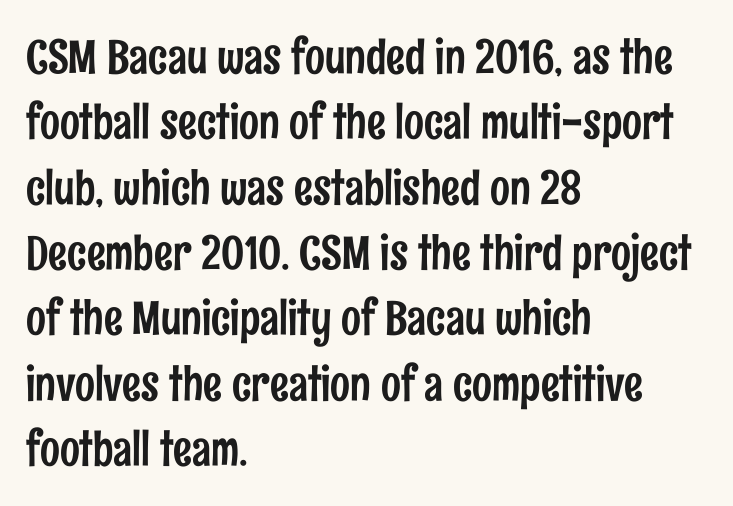
The strip under each line holds only bare page. Typeset ragged right — the left edge is the straight one. The line texture is even and compact thanks to regular tracking. The leading is moderate, giving the passage an even texture.
